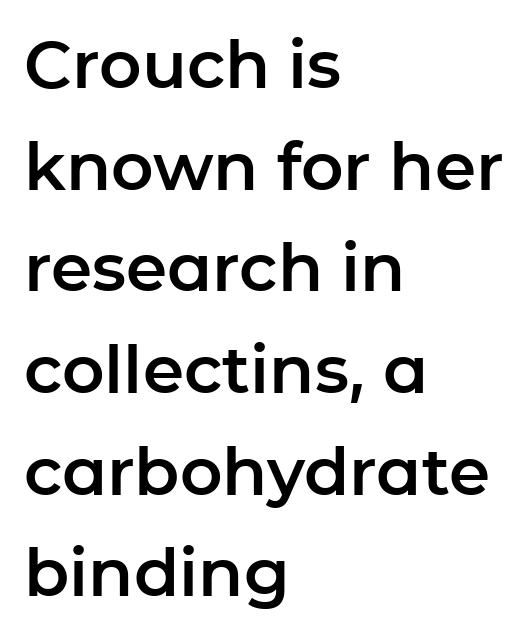
The image shows 66 px sans-serif type, upright; set left-aligned, normal line spacing (1.54x), normal letter spacing, not underlined; low stroke contrast and a medium x-height.
